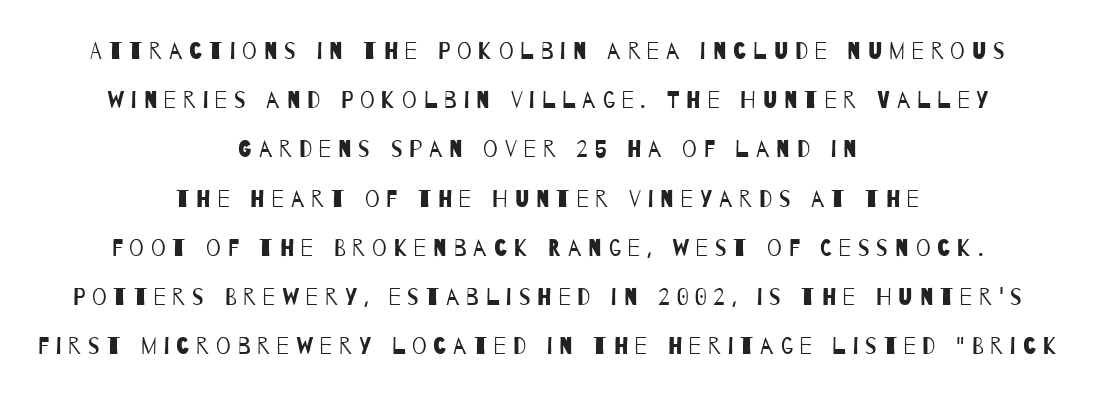
This sample uses expanded letter spacing, leaving extra air between glyphs. Alignment: centered. No extra ink here — the face is not bold. Beneath every word, the page is bare. If you measured baseline to baseline, you'd find a long distance.
